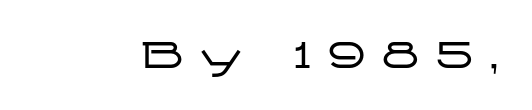
The image shows 43 px wide sans-serif type, upright; set unusually wide letter spacing (+0.36 em), not underlined; low stroke contrast and a medium x-height.
